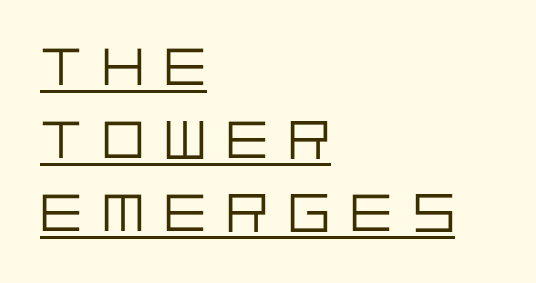
No letter is thick-stroked: the sample isn't bold. Each line of the rendering has a horizontal stroke beneath the glyphs. The face used here is rendered with a markedly widened letterfit. This sample uses a sans-serif face. Rows of type keep a routine distance in the vertical direction.
